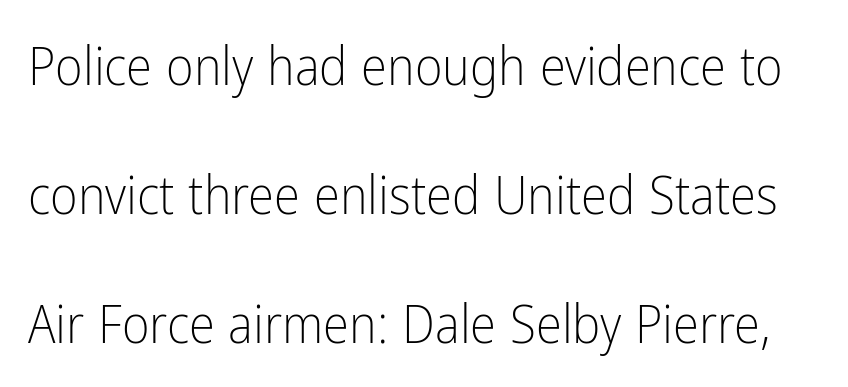
The image shows 53 px light, condensed sans-serif type, upright; set loose line spacing (2.43x), normal letter spacing, not underlined; low stroke contrast and a medium x-height.
